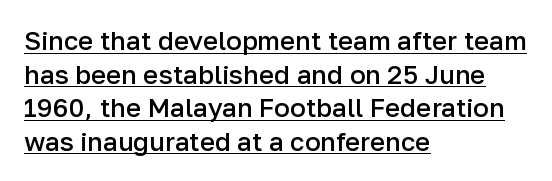
The image shows 26 px text type, upright; set left-aligned, normal line spacing (1.29x), normal letter spacing, underlined.
